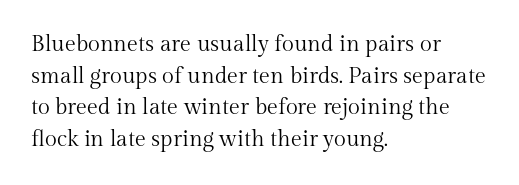
The image shows 22 px text type, upright; set left-aligned, normal line spacing (1.44x), normal letter spacing, not underlined.
